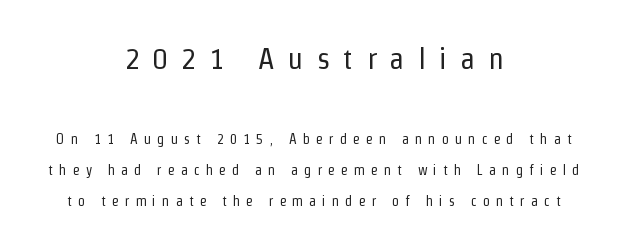
Q: Is the text bold? A: No.
Q: Is the text italic (slanted)? A: No, it is upright.
Q: Is the typeface a serif or a sans-serif typeface? A: Sans-serif.
Q: Is the text underlined? A: No.
Q: How is the paragraph aligned? A: Centered.
Q: Is the spacing between letters normal or unusually wide? A: Unusually wide.
Q: Is the spacing between lines tight, normal or loose? A: Loose.
Q: Which block of text is set in a larger size, the first (top) or the second (bottom)? A: The first (top) one.
Q: Width (condensed, normal, or wide)? A: Condensed.
Q: Stroke contrast? A: Low.
Q: x-height? A: Medium.
Q: Monospaced? A: No.
